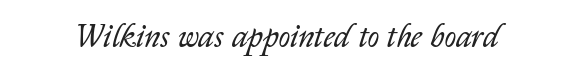
You could call the tracking neutral — neither tight nor loose. This sample uses an oblique cut, with every glyph tilted off the vertical. A bare baseline throughout the passage. The face used here is proportionally spaced, like ordinary book or web type.
